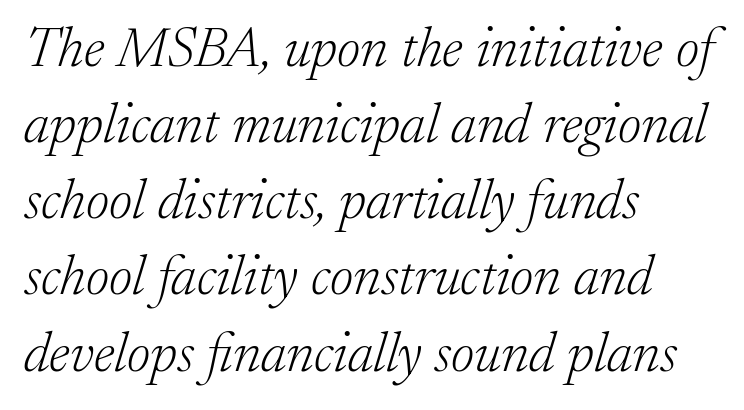
The image shows 56 px light serif type, italic (leaning right); set left-aligned, normal line spacing (1.36x), normal letter spacing, not underlined; low stroke contrast and a medium x-height.
